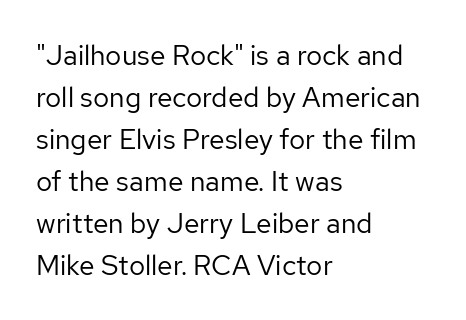
{"serif": "no", "italic": "no", "bold": "no", "weight": "regular", "width": "normal", "stroke_contrast": "low", "x_height": "medium", "monospaced": "no", "underline": "no", "align": "left", "line_spacing": "normal", "line_spacing_ratio": 1.5, "letter_spacing": "normal", "letter_spacing_em": 0.0, "glyph_px": 28}
